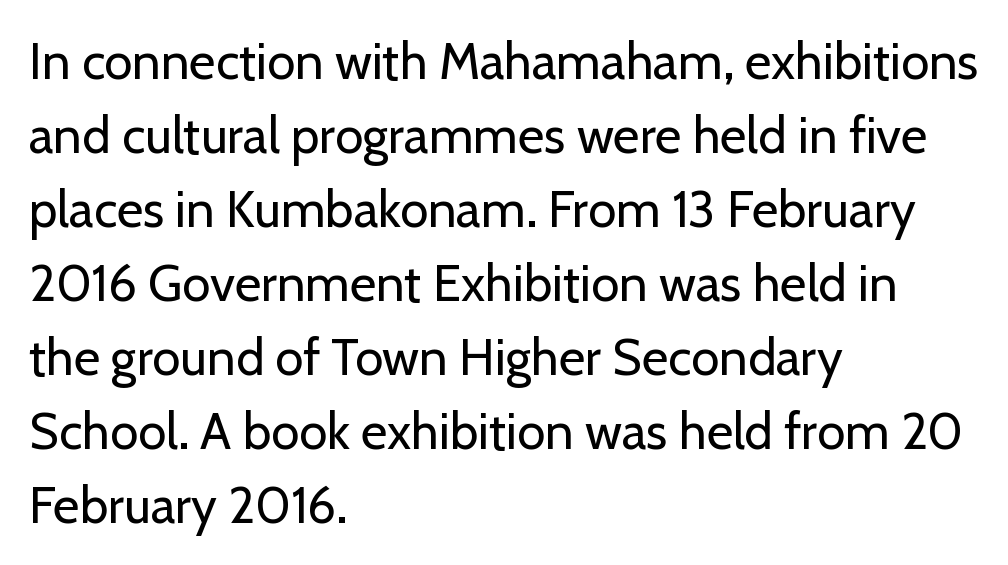
Q: Is the text bold? A: No.
Q: Is the text italic (slanted)? A: No, it is upright.
Q: Is the typeface a serif or a sans-serif typeface? A: Sans-serif.
Q: Is the text underlined? A: No.
Q: How is the paragraph aligned? A: Left-aligned.
Q: Is the spacing between letters normal or unusually wide? A: Normal.
Q: Is the spacing between lines tight, normal or loose? A: Normal.
Q: Width (condensed, normal, or wide)? A: Normal.
Q: Stroke contrast? A: Low.
Q: x-height? A: Medium.
Q: Monospaced? A: No.
